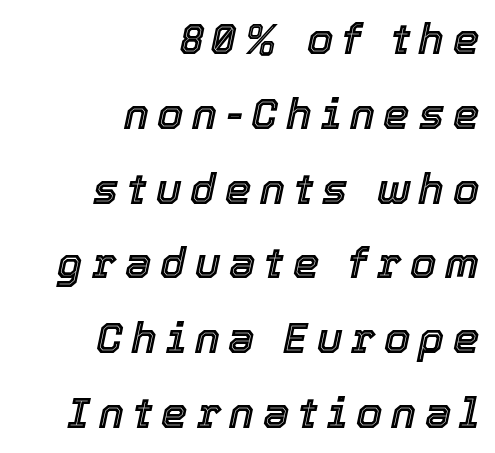
The image shows 42 px text type, italic (leaning right); set right-aligned, line spacing 1.78x, unusually wide letter spacing (+0.21 em), not underlined; a medium x-height.
